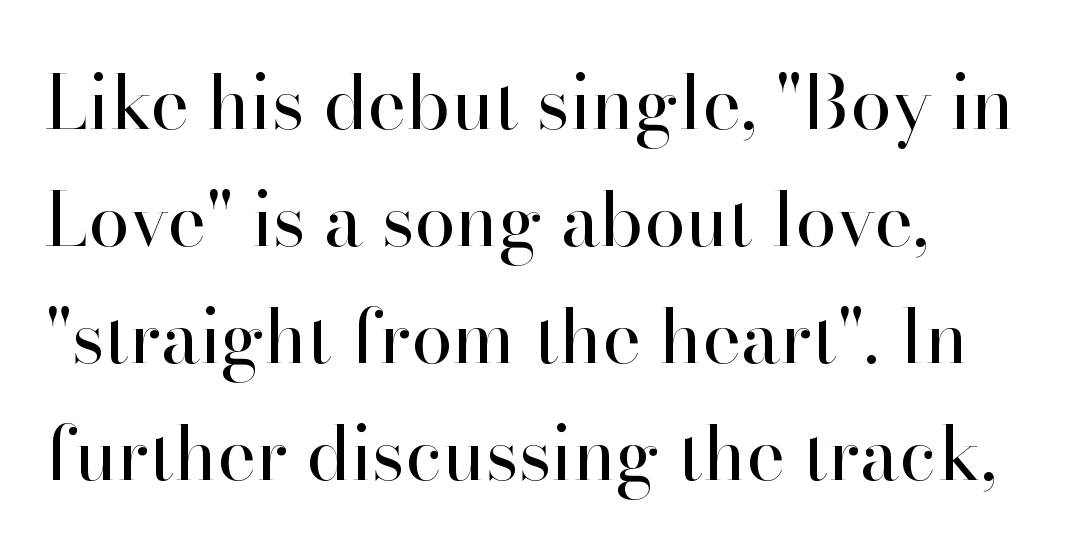
Q: Is the text bold? A: No.
Q: Is the text italic (slanted)? A: No, it is upright.
Q: Is the typeface a serif or a sans-serif typeface? A: Serif.
Q: Is the text underlined? A: No.
Q: How is the paragraph aligned? A: Left-aligned.
Q: Is the spacing between letters normal or unusually wide? A: Normal.
Q: Is the spacing between lines tight, normal or loose? A: Normal.
Q: Width (condensed, normal, or wide)? A: Normal.
Q: Stroke contrast? A: High.
Q: x-height? A: Small.
Q: Monospaced? A: No.
